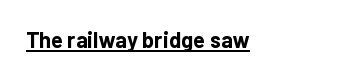
Q: Is the text bold? A: Yes.
Q: Is the text italic (slanted)? A: No, it is upright.
Q: Is the text underlined? A: Yes.
Q: Is the spacing between letters normal or unusually wide? A: Normal.
